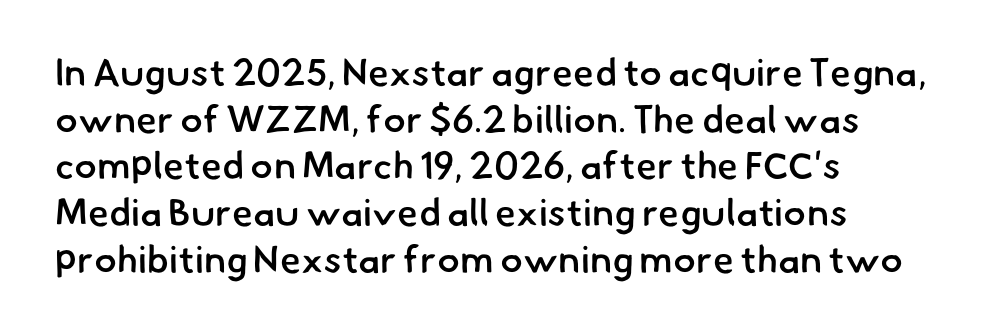
These lines are rendered in a variable-pitch font. Is the block centered? No — it sits flush against the left margin. Letters rest on an invisible, unmarked baseline. The gaps between neighbouring characters are ordinary and unremarkable.
